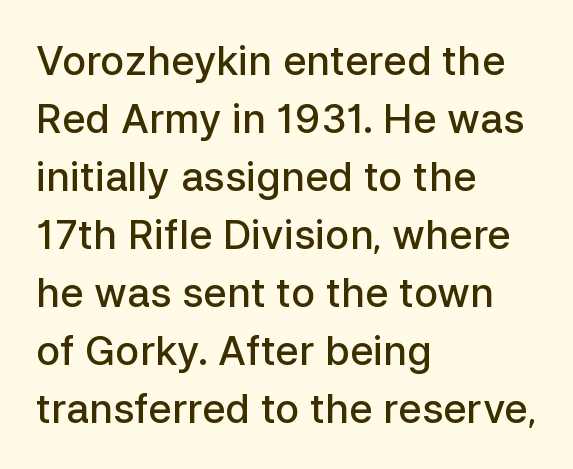
{"serif": "no", "italic": "no", "bold": "semi", "weight": "semibold", "width": "normal", "stroke_contrast": "low", "x_height": "medium", "monospaced": "no", "underline": "no", "align": "left", "line_spacing": "normal", "line_spacing_ratio": 1.45, "letter_spacing": "normal", "letter_spacing_em": 0.0, "glyph_px": 40}
